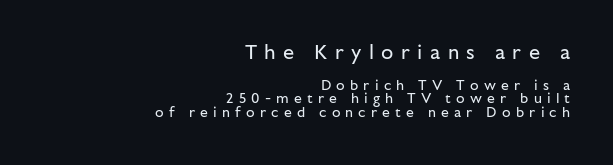
The image shows 20 px text type, upright; set right-aligned, tight line spacing (0.98x), unusually wide letter spacing (+0.37 em), not underlined; the first (top) block is 1.43x larger.
